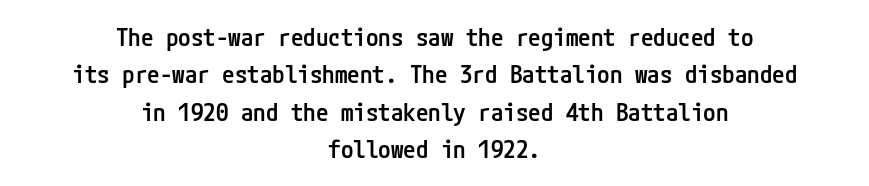
The image shows 25 px text type, upright; set centered, normal line spacing (1.5x), normal letter spacing, not underlined.
